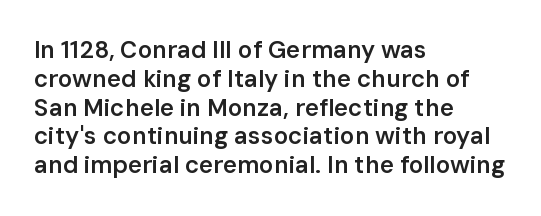
Line beginnings align vertically; line endings do not. The string is rendered with underlining switched off. Emphasis by weight is partial: semibold. Italic? Not at all — the glyphs are vertical. Caption: standard tracking, unaltered.
